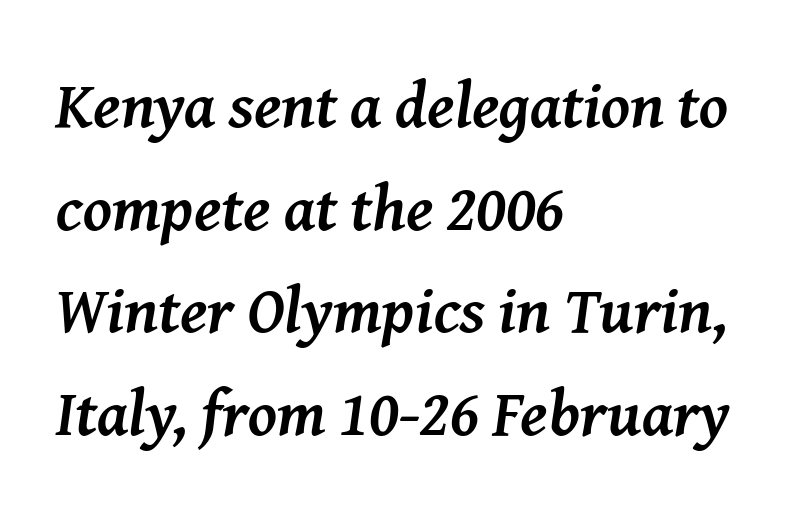
The image shows 65 px semibold serif type, italic (leaning right); set left-aligned, normal line spacing (1.58x), normal letter spacing, not underlined; medium stroke contrast and a medium x-height.
